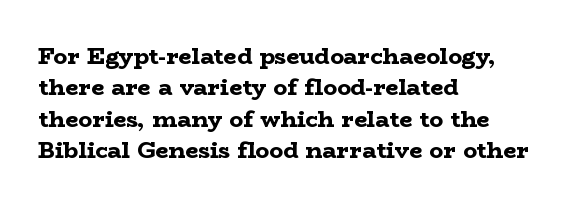
The image shows 23 px bold type, upright; set left-aligned, normal line spacing (1.36x), normal letter spacing, not underlined.
